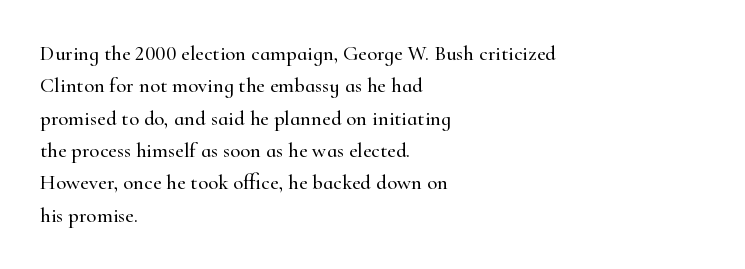
Glyph-to-glyph distance matches everyday printed text. Upright lettering throughout. Notice how descenders clear the ascenders below comfortably — that's standard leading. The strip under each line holds only bare page. Layout note: lines flush left.
